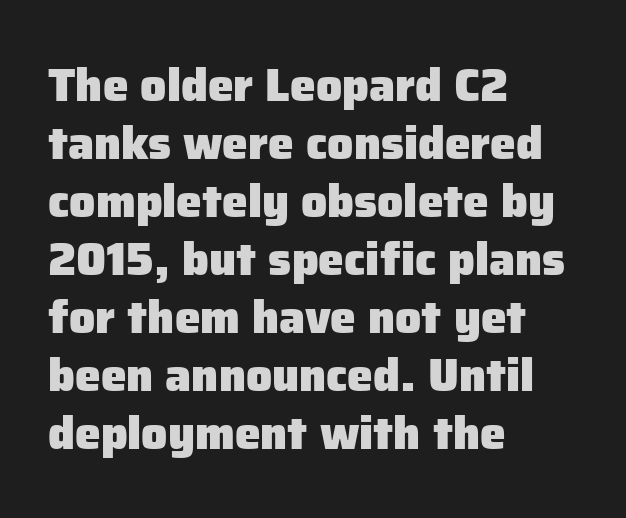
I'd describe the lettering as bold — thick and assertive. Does the copy run flush right? No — it runs flush left. The lines sit at an ordinary, default distance from one another. This is roman type, the default non-slanted kind. Is this a fixed-width face? No — the glyphs have proportional, varying widths. The line texture is even and compact thanks to regular tracking.
